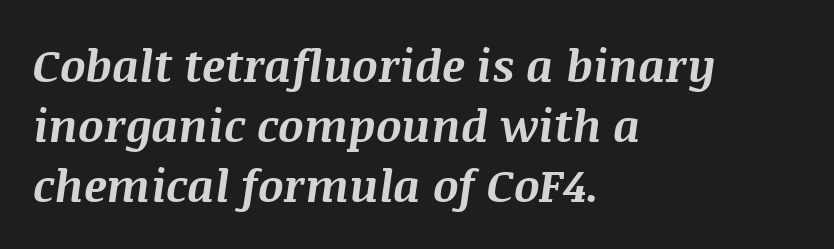
{"italic": "yes", "lean": "right", "slant_degrees": 8, "bold": "yes", "weight": "bold", "width": "normal", "stroke_contrast": "medium", "x_height": "large", "monospaced": "no", "underline": "no", "align": "left", "line_spacing": "normal", "line_spacing_ratio": 1.33, "letter_spacing": "normal", "letter_spacing_em": 0.0, "glyph_px": 45}
